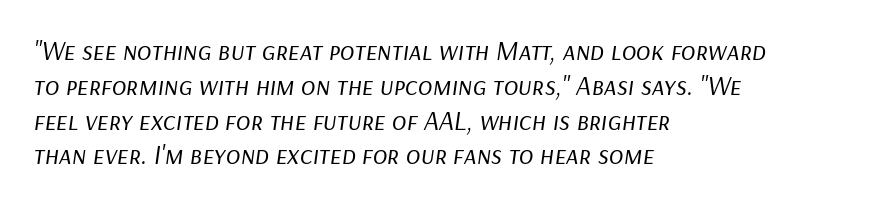
When letters slant like this, we call the style italic. What stands out about the letter spacing? Nothing — it is the standard amount. Honestly, the row spacing looks completely unremarkable. The typesetter chose a ragged-right arrangement here.
